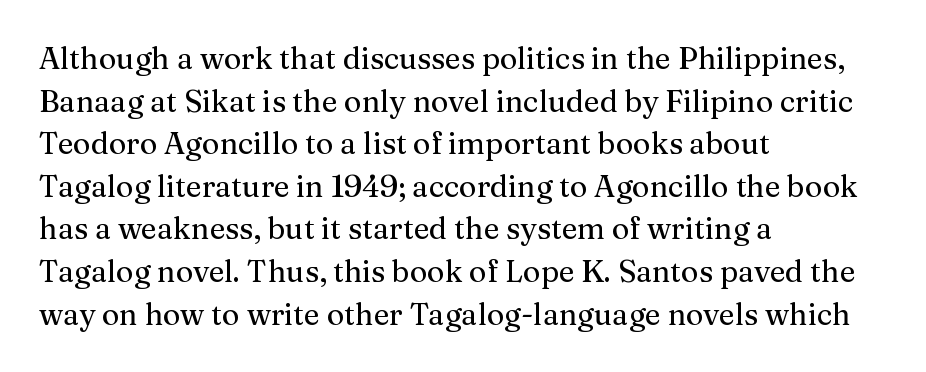
{"serif": "yes", "italic": "no", "width": "normal", "stroke_contrast": "medium", "x_height": "medium", "monospaced": "no", "underline": "no", "align": "left", "line_spacing": "normal", "line_spacing_ratio": 1.42, "letter_spacing": "normal", "letter_spacing_em": 0.0, "glyph_px": 30}
